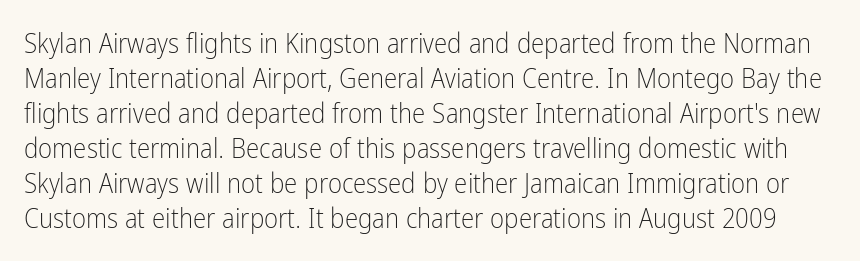
Q: Is the text bold? A: No.
Q: Is the text italic (slanted)? A: No, it is upright.
Q: Is the text underlined? A: No.
Q: Is the spacing between letters normal or unusually wide? A: Normal.
Q: Is the spacing between lines tight, normal or loose? A: Normal.
